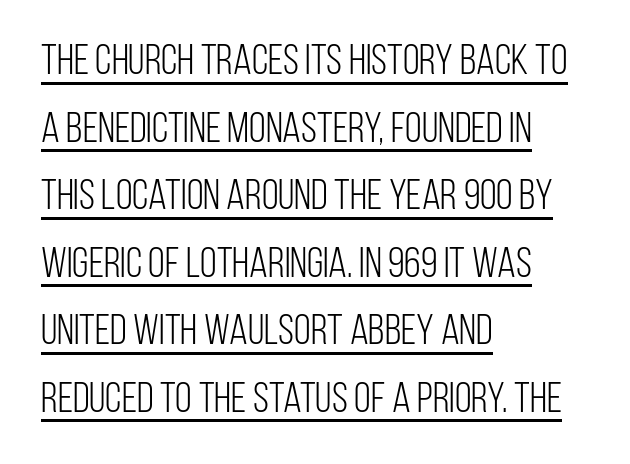
Q: Is the text bold? A: No.
Q: Is the text italic (slanted)? A: No, it is upright.
Q: Is the typeface a serif or a sans-serif typeface? A: Sans-serif.
Q: Is the text underlined? A: Yes.
Q: How is the paragraph aligned? A: Left-aligned.
Q: Is the spacing between letters normal or unusually wide? A: Normal.
Q: Is the spacing between lines tight, normal or loose? A: Normal.
Q: Width (condensed, normal, or wide)? A: Condensed.
Q: Stroke contrast? A: Low.
Q: x-height? A: Large.
Q: Monospaced? A: No.
